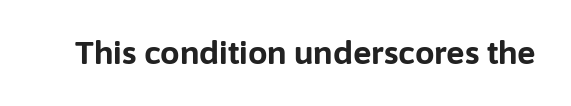
You could call the tracking neutral — neither tight nor loose. Stroke terminals: plain, sans-serif. The passage shown is typed in a proportional face where columns would drift. Italic: no, the glyphs are upright roman. Heft: maximum for text — a bold.
